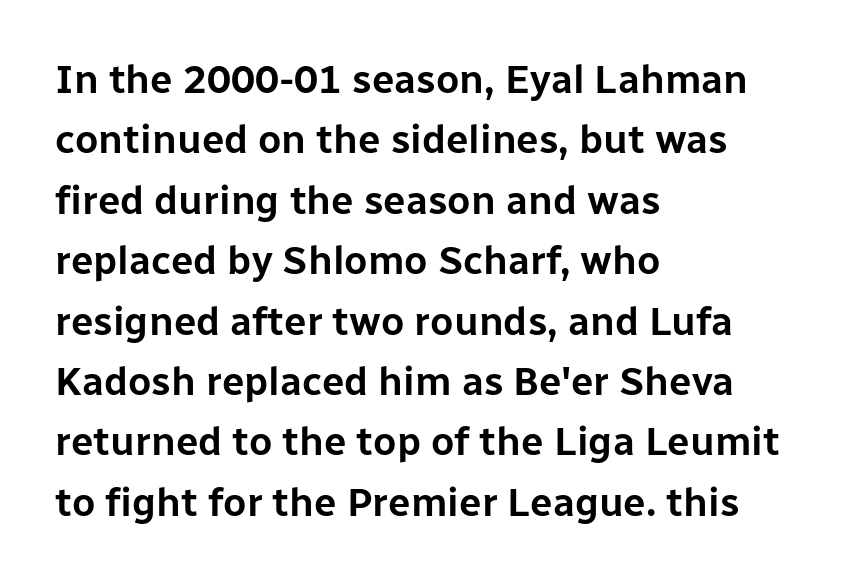
{"serif": "no", "italic": "no", "width": "normal", "stroke_contrast": "low", "x_height": "medium", "monospaced": "no", "underline": "no", "align": "left", "line_spacing": "normal", "line_spacing_ratio": 1.51, "letter_spacing": "normal", "letter_spacing_em": 0.0, "glyph_px": 40}
